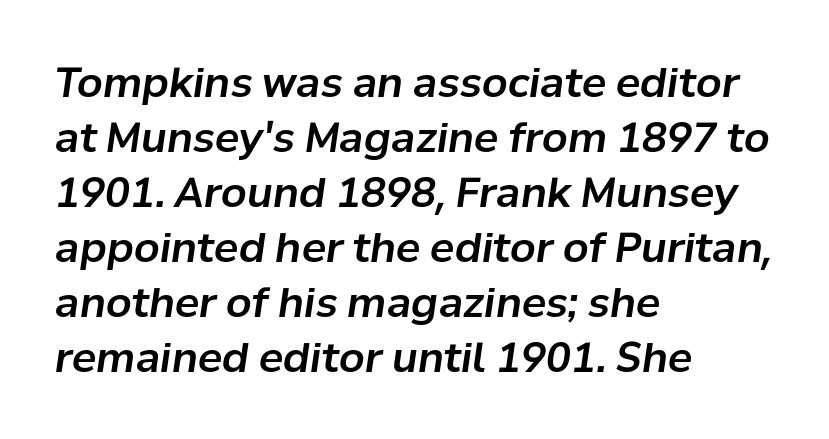
Q: Is the text italic (slanted)? A: Yes, it leans right by about 8 degrees.
Q: Is the text underlined? A: No.
Q: How is the paragraph aligned? A: Left-aligned.
Q: Is the spacing between letters normal or unusually wide? A: Normal.
Q: Is the spacing between lines tight, normal or loose? A: Normal.
Q: Width (condensed, normal, or wide)? A: Normal.
Q: Stroke contrast? A: Low.
Q: x-height? A: Medium.
Q: Monospaced? A: No.
